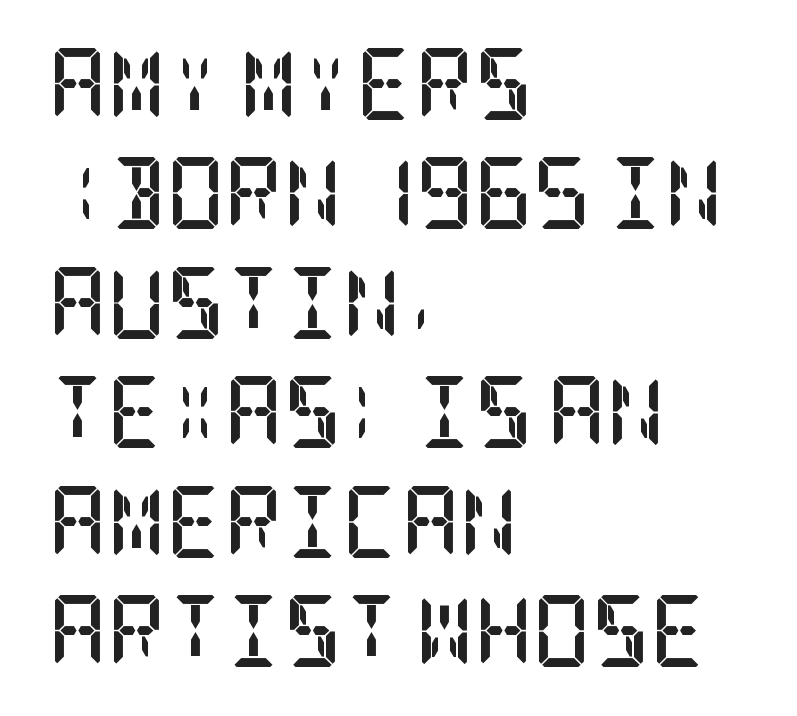
The setting favours the left margin, as ordinary paragraphs usually do. Ascenders rise straight up at ninety degrees. Compared with typical body copy, the letter spacing here is the same. Regular leading.
